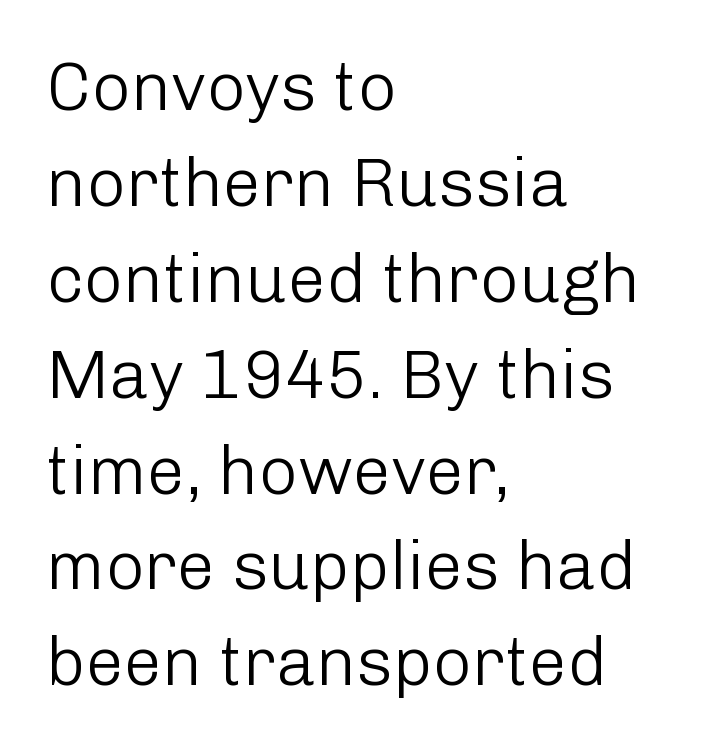
{"serif": "no", "italic": "no", "bold": "no", "weight": "light", "width": "normal", "stroke_contrast": "low", "x_height": "medium", "monospaced": "no", "underline": "no", "align": "left", "line_spacing": "normal", "line_spacing_ratio": 1.41, "letter_spacing": "normal", "letter_spacing_em": 0.0, "glyph_px": 68}
